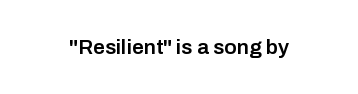
{"italic": "no", "bold": "semi", "underline": "no", "letter_spacing": "normal", "letter_spacing_em": 0.0, "glyph_px": 21}
